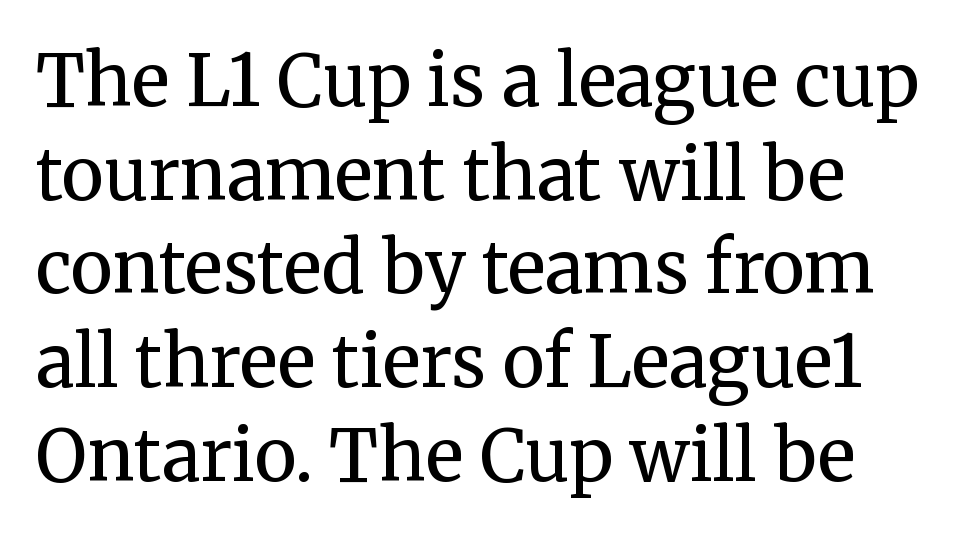
{"serif": "yes", "italic": "no", "bold": "no", "weight": "regular", "width": "normal", "stroke_contrast": "medium", "x_height": "medium", "monospaced": "no", "underline": "no", "line_spacing": "normal", "line_spacing_ratio": 1.32, "letter_spacing": "normal", "letter_spacing_em": 0.0, "glyph_px": 71}
